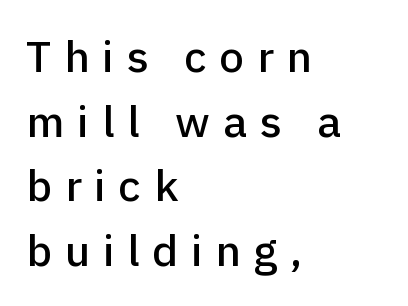
Notice how the passage keeps a crisp vertical edge on the left only. I'd call this a sans setting — the letters go barefoot. Has an underline been added? It has not. Nope, not italic — everything's standing straight. Character widths vary here, with narrow letters taking less room than wide ones.
